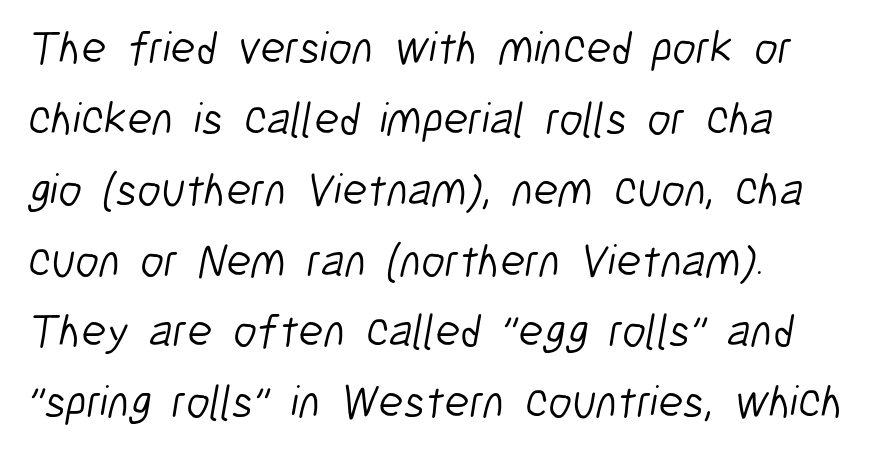
Q: Is the text bold? A: No.
Q: Is the typeface a serif or a sans-serif typeface? A: Sans-serif.
Q: Is the text underlined? A: No.
Q: Is the spacing between letters normal or unusually wide? A: Normal.
Q: Is the spacing between lines tight, normal or loose? A: Normal.
Q: Width (condensed, normal, or wide)? A: Condensed.
Q: Stroke contrast? A: Low.
Q: x-height? A: Medium.
Q: Monospaced? A: No.
